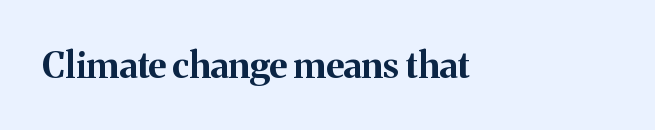
{"serif": "yes", "italic": "no", "bold": "yes", "weight": "bold", "width": "normal", "stroke_contrast": "medium", "x_height": "medium", "monospaced": "no", "underline": "no", "align": "left", "letter_spacing": "normal", "letter_spacing_em": 0.0, "glyph_px": 36}
